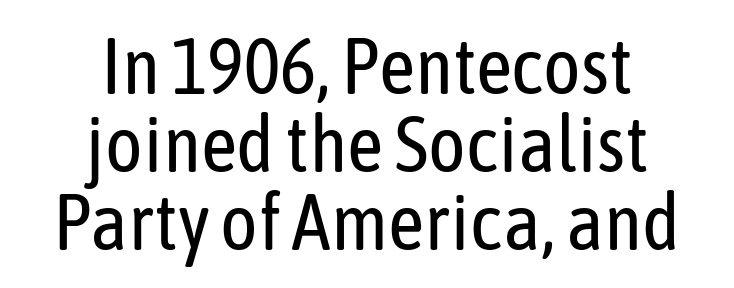
Q: Is the text bold? A: No.
Q: Is the text italic (slanted)? A: No, it is upright.
Q: Is the typeface a serif or a sans-serif typeface? A: Sans-serif.
Q: Is the text underlined? A: No.
Q: How is the paragraph aligned? A: Centered.
Q: Is the spacing between letters normal or unusually wide? A: Normal.
Q: Is the spacing between lines tight, normal or loose? A: Tight.
Q: Width (condensed, normal, or wide)? A: Condensed.
Q: Stroke contrast? A: Low.
Q: x-height? A: Medium.
Q: Monospaced? A: No.
